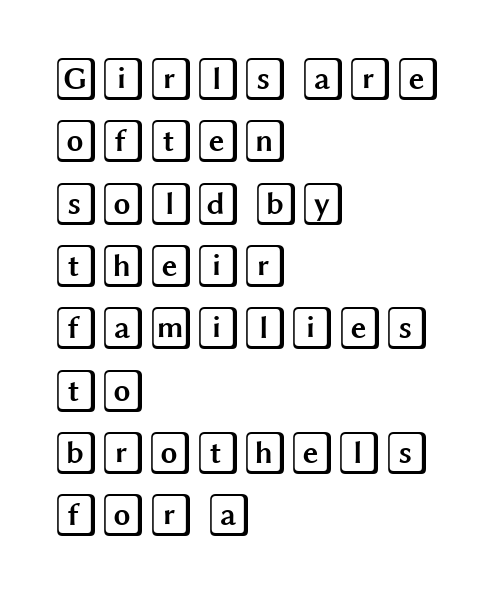
The image shows 43 px wide type, upright; set left-aligned, normal line spacing (1.45x), normal letter spacing, not underlined; a large x-height.
